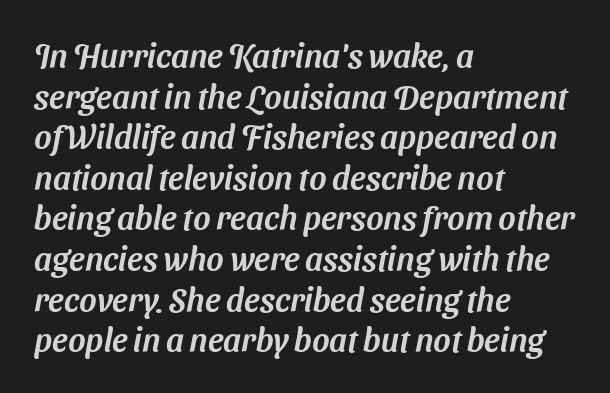
The ragged edge is on the right, which tells us the setting is flush left. The space beneath each line is pristine and unruled. Short note: letters normally spaced. Spacing verdict: proportional, widths tailored to each character.
